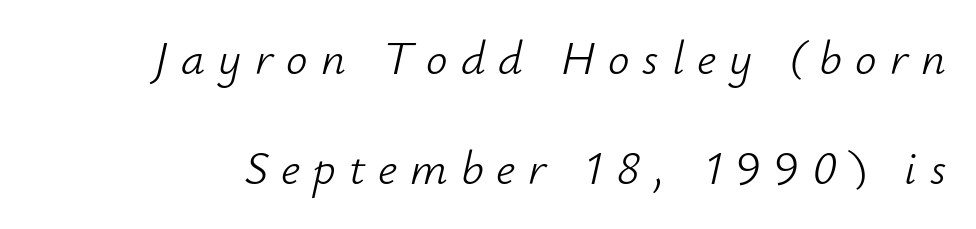
The specimen omits any rule beneath the text block's lines. Character widths vary here, with narrow letters taking less room than wide ones. The text carries the slant typical of an italic or oblique font. The passage shown is not bold in any degree. This sample uses expanded letter spacing, leaving extra air between glyphs.
